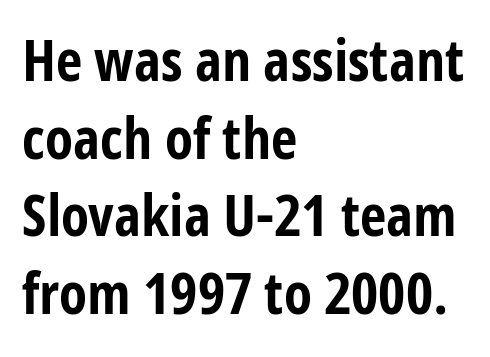
Anything drawn beneath the words? Only blank space. Character widths vary here, with narrow letters taking less room than wide ones. The lines sit at an ordinary, default distance from one another. Unlike a traditional serif, this face leaves its strokes unadorned. Compared with a centered layout, this one pins lines to the left instead. Typographic density is high because the face is bold.
